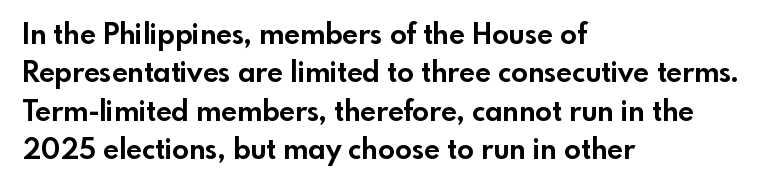
The image shows 28 px bold sans-serif type, upright; set left-aligned, normal line spacing (1.37x), normal letter spacing, not underlined; a small x-height.
